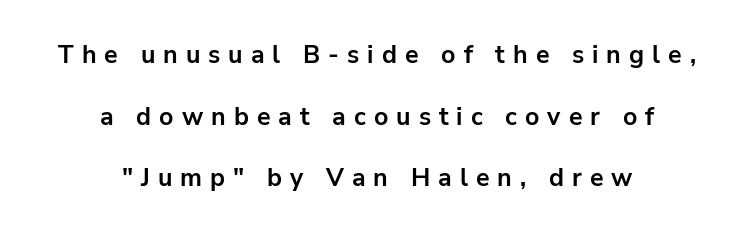
Q: Is the text bold? A: Yes.
Q: Is the text italic (slanted)? A: No, it is upright.
Q: Is the text underlined? A: No.
Q: How is the paragraph aligned? A: Centered.
Q: Is the spacing between letters normal or unusually wide? A: Unusually wide.
Q: Is the spacing between lines tight, normal or loose? A: Loose.
